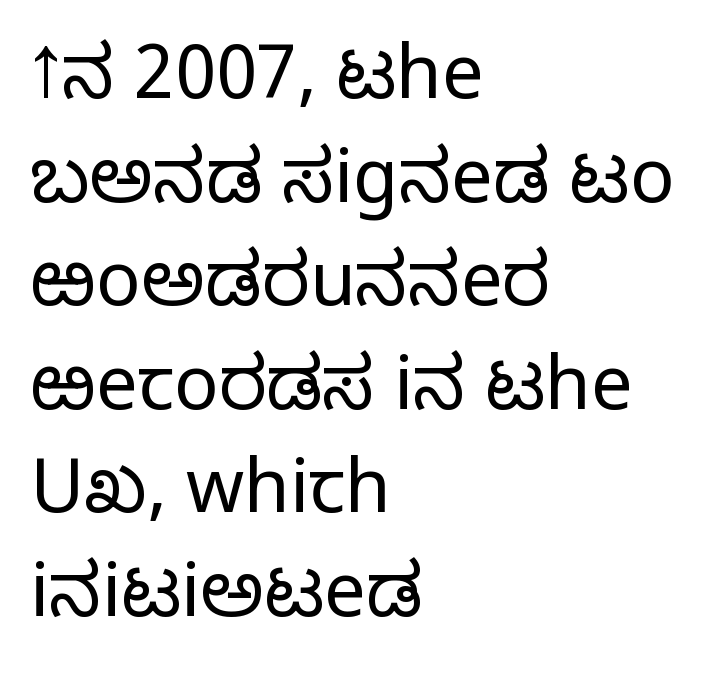
Default kerning and tracking; the words read as compact shapes. No feet cap the strokes, marking this as sans-serif type. Posture: vertical. Layout note: lines flush left. Proportional: the letters do not fall into vertical columns. Does the leading feel generous? No, just average.
